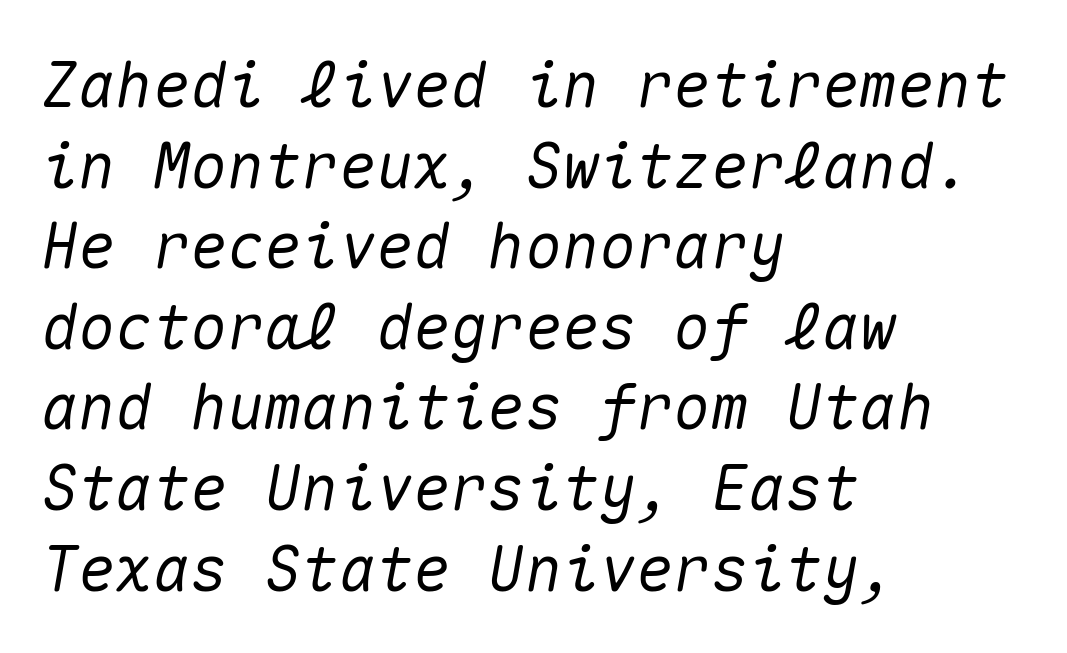
Honestly, the row spacing looks completely unremarkable. The lettering tilts uniformly, giving the passage an italic look. The letters march in equal steps, a hallmark of fixed-pitch type. Default kerning and tracking; the words read as compact shapes. Lines of text with bare space underneath. Reading down the block, your eye returns to a fixed left position each line.
